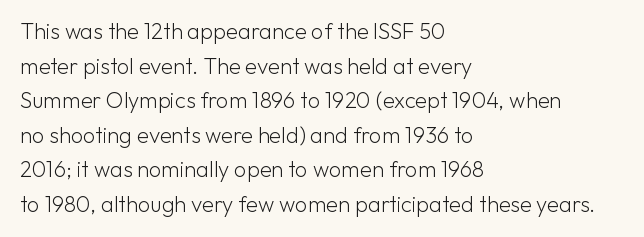
{"italic": "no", "bold": "no", "underline": "no", "align": "left", "line_spacing": "normal", "line_spacing_ratio": 1.57, "letter_spacing": "normal", "letter_spacing_em": 0.0, "glyph_px": 22}
